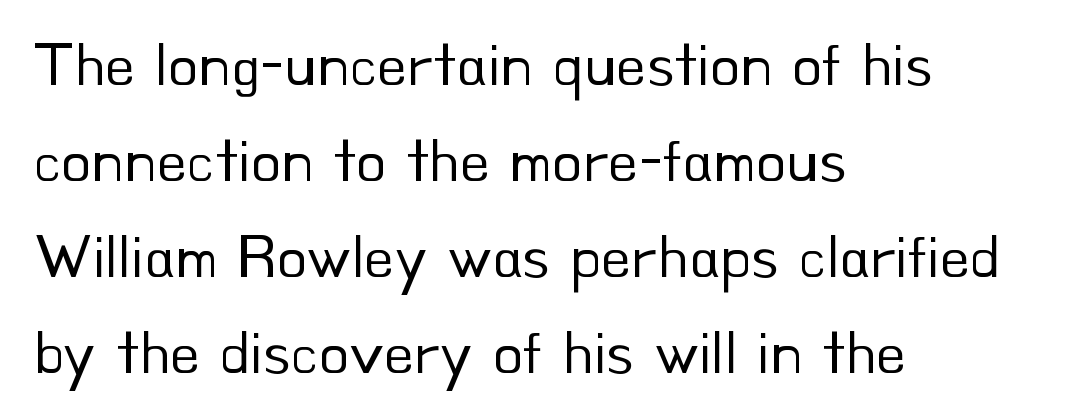
Q: Is the text bold? A: No.
Q: Is the text italic (slanted)? A: No, it is upright.
Q: Is the typeface a serif or a sans-serif typeface? A: Sans-serif.
Q: Is the text underlined? A: No.
Q: How is the paragraph aligned? A: Left-aligned.
Q: Is the spacing between letters normal or unusually wide? A: Normal.
Q: Is the spacing between lines tight, normal or loose? A: Normal.
Q: Width (condensed, normal, or wide)? A: Normal.
Q: Stroke contrast? A: Low.
Q: x-height? A: Small.
Q: Monospaced? A: No.
